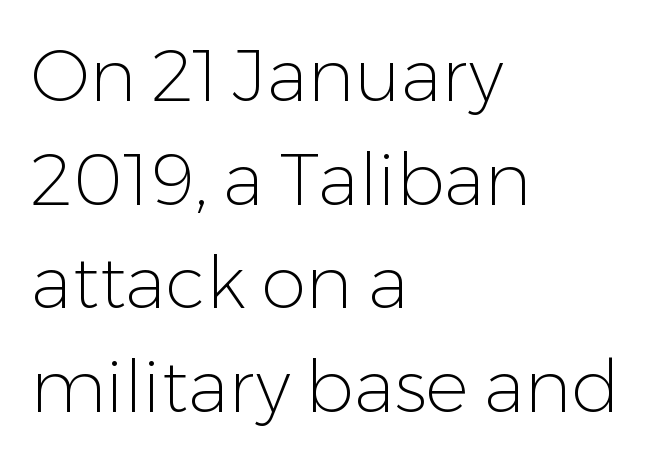
The image shows 72 px light sans-serif type, upright; set left-aligned, normal line spacing (1.44x), normal letter spacing, not underlined; low stroke contrast and a medium x-height.
